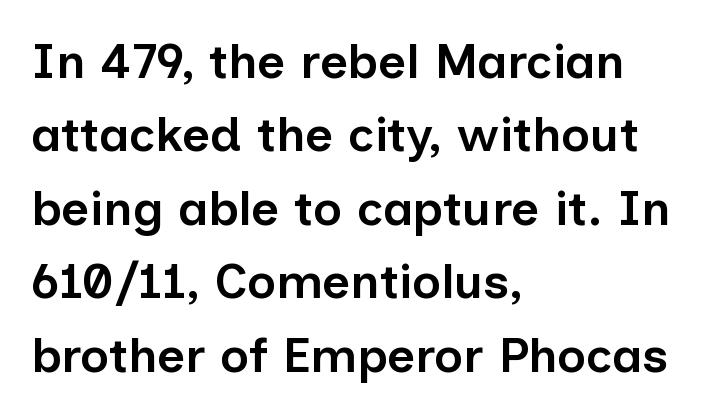
Nobody touched the tracking dial on this one. The block of text has a typical density, with ordinary space between rows. When letters stand straight like this, we call the style roman or upright. These lines stack with their left ends in a neat column.
